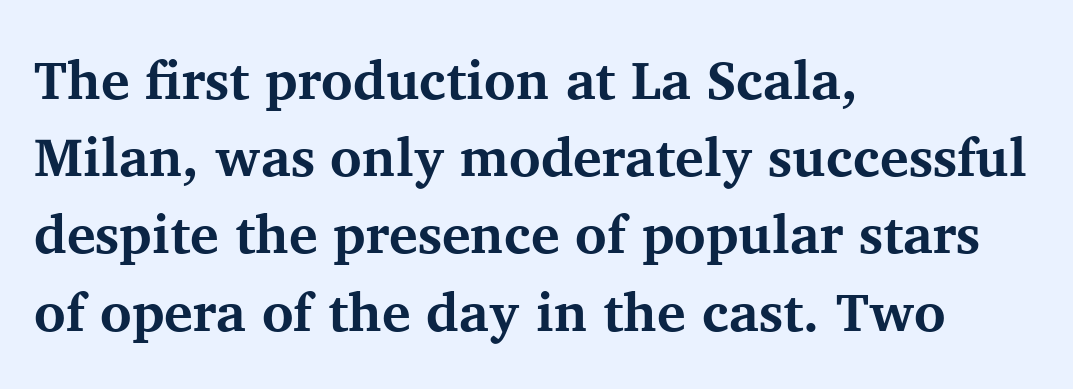
Q: Is the text bold? A: Yes.
Q: Is the text italic (slanted)? A: No, it is upright.
Q: Is the typeface a serif or a sans-serif typeface? A: Serif.
Q: Is the text underlined? A: No.
Q: How is the paragraph aligned? A: Left-aligned.
Q: Is the spacing between letters normal or unusually wide? A: Normal.
Q: Is the spacing between lines tight, normal or loose? A: Normal.
Q: Width (condensed, normal, or wide)? A: Normal.
Q: Stroke contrast? A: Medium.
Q: x-height? A: Medium.
Q: Monospaced? A: No.
